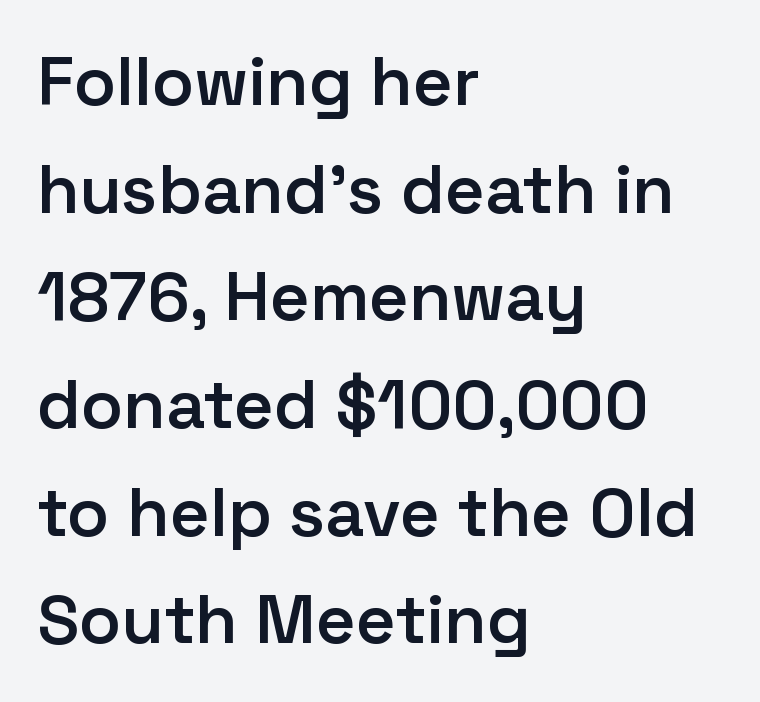
Q: Is the text bold? A: Semi-bold.
Q: Is the text italic (slanted)? A: No, it is upright.
Q: Is the typeface a serif or a sans-serif typeface? A: Sans-serif.
Q: Is the text underlined? A: No.
Q: How is the paragraph aligned? A: Left-aligned.
Q: Is the spacing between letters normal or unusually wide? A: Normal.
Q: Is the spacing between lines tight, normal or loose? A: Normal.
Q: Width (condensed, normal, or wide)? A: Normal.
Q: Stroke contrast? A: Low.
Q: x-height? A: Medium.
Q: Monospaced? A: No.
